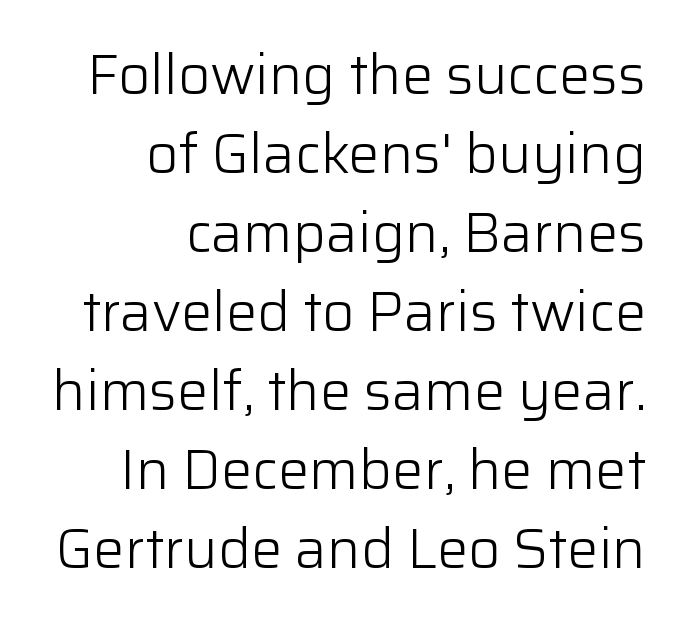
Q: Is the text bold? A: No.
Q: Is the text italic (slanted)? A: No, it is upright.
Q: Is the typeface a serif or a sans-serif typeface? A: Sans-serif.
Q: Is the text underlined? A: No.
Q: How is the paragraph aligned? A: Right-aligned.
Q: Is the spacing between letters normal or unusually wide? A: Normal.
Q: Is the spacing between lines tight, normal or loose? A: Normal.
Q: Width (condensed, normal, or wide)? A: Normal.
Q: Stroke contrast? A: Low.
Q: x-height? A: Medium.
Q: Monospaced? A: No.
